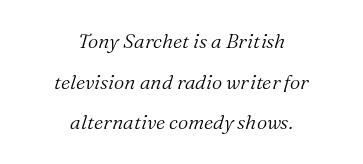
Decoration check: the copy has no underline. Spacing between characters is what you'd get straight out of the box. This block would shrink considerably if given ordinary leading; it's expanded now. The strokes carry an ordinary text weight at most.
